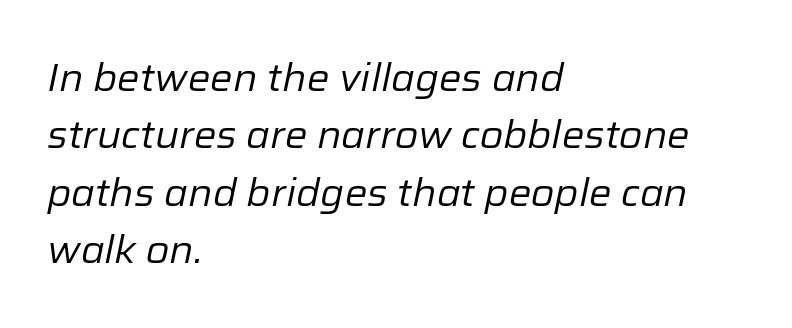
The image shows 38 px regular-weight type, italic (leaning right); set left-aligned, normal line spacing (1.51x), normal letter spacing, not underlined; low stroke contrast and a medium x-height.
